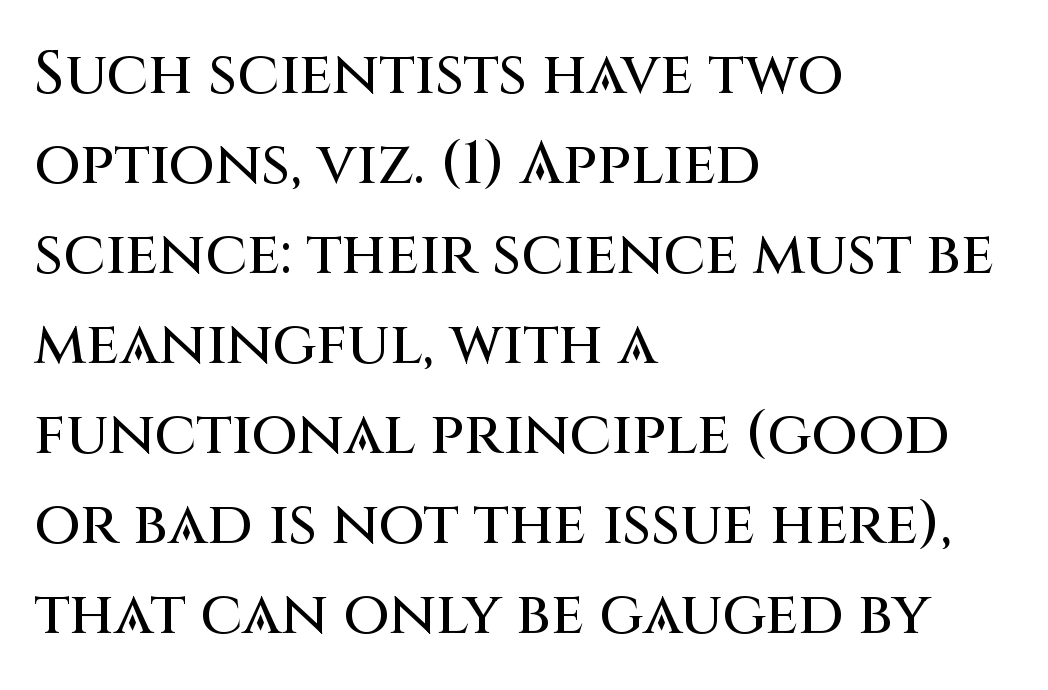
Q: Is the text italic (slanted)? A: No, it is upright.
Q: Is the typeface a serif or a sans-serif typeface? A: Sans-serif.
Q: Is the text underlined? A: No.
Q: How is the paragraph aligned? A: Left-aligned.
Q: Is the spacing between letters normal or unusually wide? A: Normal.
Q: Is the spacing between lines tight, normal or loose? A: Normal.
Q: Width (condensed, normal, or wide)? A: Normal.
Q: Stroke contrast? A: Medium.
Q: x-height? A: Large.
Q: Monospaced? A: No.
